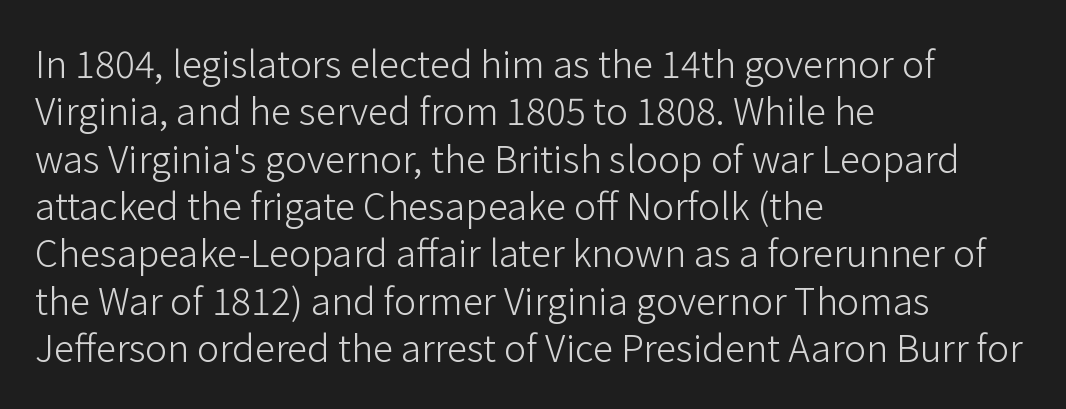
The image shows 37 px light sans-serif type, upright; set left-aligned, normal line spacing (1.28x), normal letter spacing, not underlined; low stroke contrast and a medium x-height.
